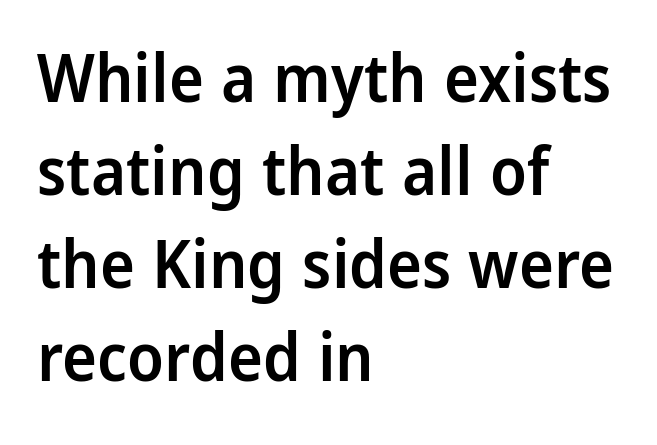
Characters remain perfectly vertical along every line. The lines sit at an ordinary, default distance from one another. No word sits above an underline. Font category for this specimen: sans-serif. The letterforms sit shoulder to shoulder at normal distance.
